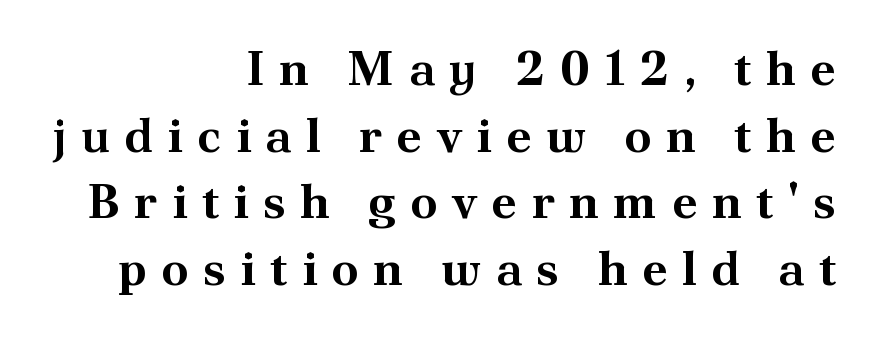
Q: Is the text bold? A: Yes.
Q: Is the text italic (slanted)? A: No, it is upright.
Q: Is the typeface a serif or a sans-serif typeface? A: Serif.
Q: Is the text underlined? A: No.
Q: How is the paragraph aligned? A: Right-aligned.
Q: Is the spacing between letters normal or unusually wide? A: Unusually wide.
Q: Is the spacing between lines tight, normal or loose? A: Normal.
Q: Width (condensed, normal, or wide)? A: Normal.
Q: Stroke contrast? A: Medium.
Q: x-height? A: Small.
Q: Monospaced? A: No.
